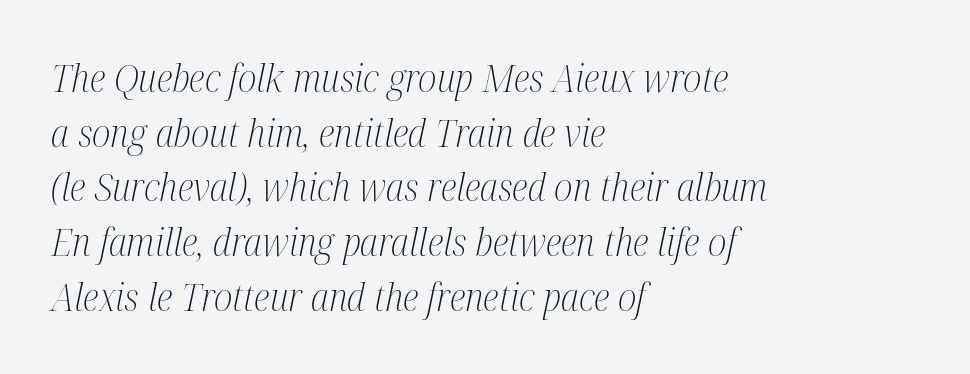
{"serif": "yes", "italic": "yes", "lean": "right", "slant_degrees": 12, "bold": "no", "weight": "light", "width": "condensed", "stroke_contrast": "medium", "x_height": "medium", "monospaced": "no", "underline": "no", "align": "left", "line_spacing": "normal", "line_spacing_ratio": 1.44, "letter_spacing": "normal", "letter_spacing_em": 0.0, "glyph_px": 38}
